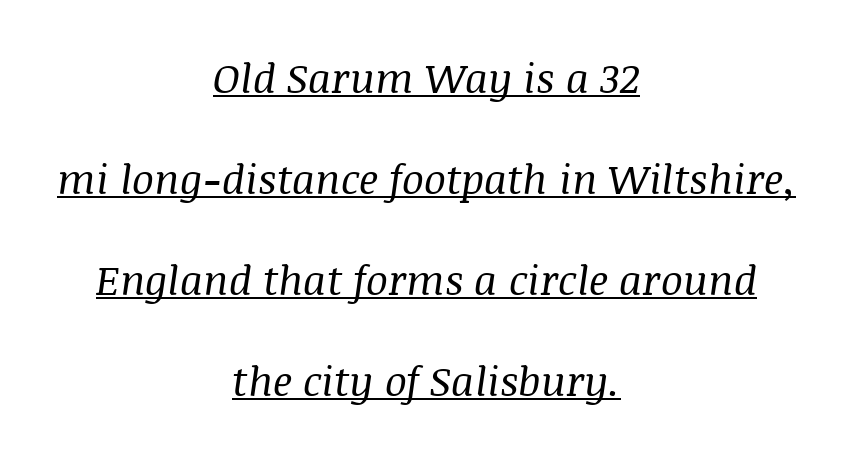
Q: Is the text bold? A: No.
Q: Is the text italic (slanted)? A: Yes, it leans right by about 8 degrees.
Q: Is the typeface a serif or a sans-serif typeface? A: Serif.
Q: Is the text underlined? A: Yes.
Q: How is the paragraph aligned? A: Centered.
Q: Is the spacing between letters normal or unusually wide? A: Normal.
Q: Is the spacing between lines tight, normal or loose? A: Loose.
Q: Width (condensed, normal, or wide)? A: Normal.
Q: Stroke contrast? A: Medium.
Q: x-height? A: Large.
Q: Monospaced? A: No.
